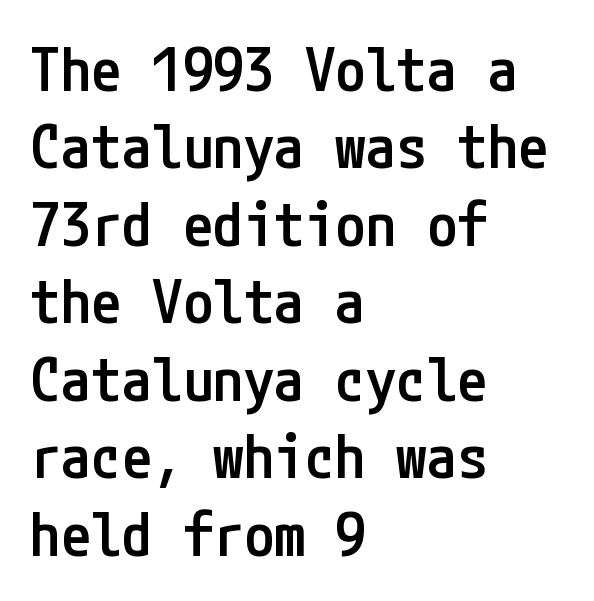
Note: no serifs on the glyphs. A semibold gives these letters moderate extra thickness, short of bold. The rendering uses a moderate line-height, typical for paragraphs. The ragged edge is on the right, which tells us the setting is flush left.
